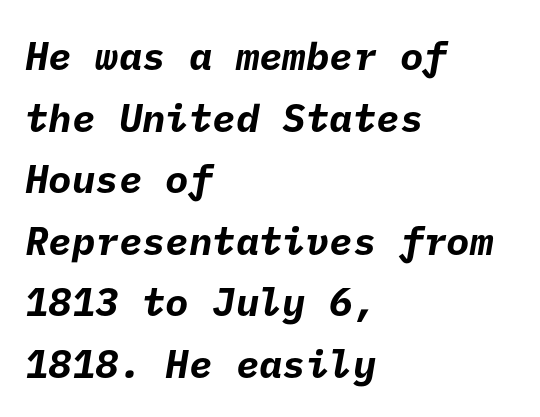
Q: Is the text bold? A: Yes.
Q: Is the typeface a serif or a sans-serif typeface? A: Sans-serif.
Q: Is the text underlined? A: No.
Q: How is the paragraph aligned? A: Left-aligned.
Q: Is the spacing between letters normal or unusually wide? A: Normal.
Q: Is the spacing between lines tight, normal or loose? A: Normal.
Q: Width (condensed, normal, or wide)? A: Normal.
Q: Stroke contrast? A: Low.
Q: x-height? A: Medium.
